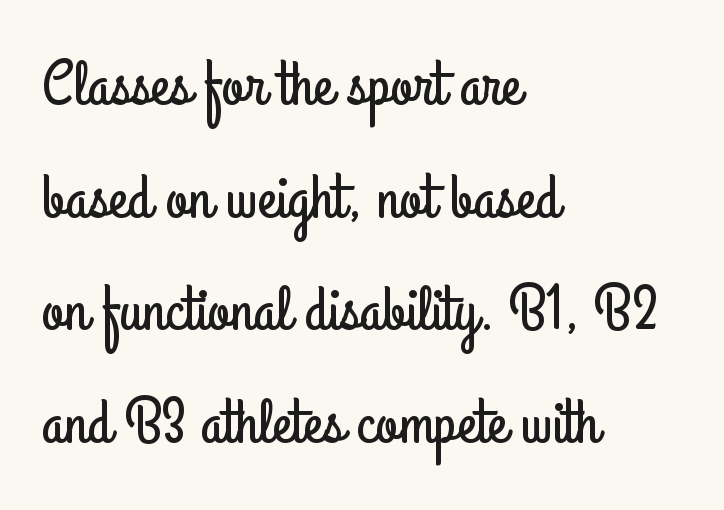
The image shows 64 px condensed sans-serif type; set left-aligned, line spacing 1.76x, normal letter spacing, not underlined; low stroke contrast and a small x-height.
